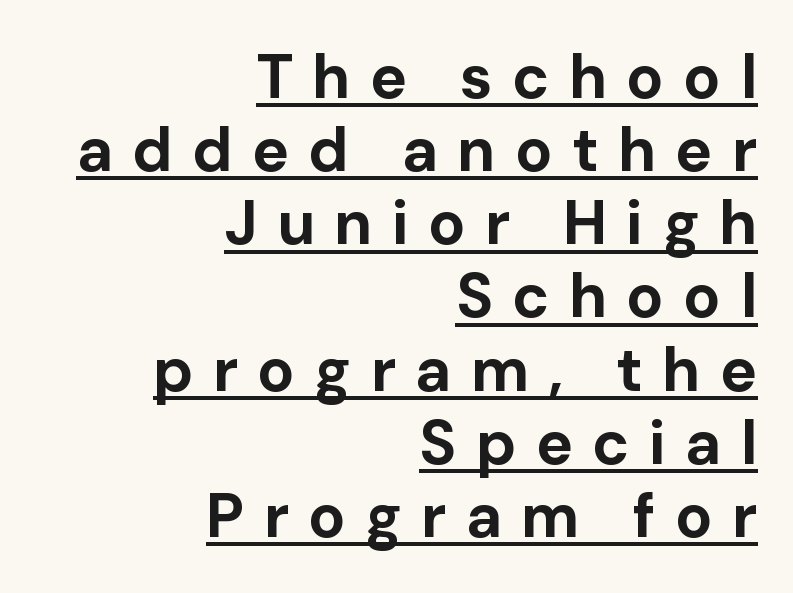
Serifs: no, the terminals of the letterforms are clean. No italicization has been applied; the sample stays upright. The horizontal fit of the characters is loose and conspicuously gappy. Set as a true bold cut, around the 700 mark. Horizontally, the lines are justified to the trailing edge only. The words here are underlined.
